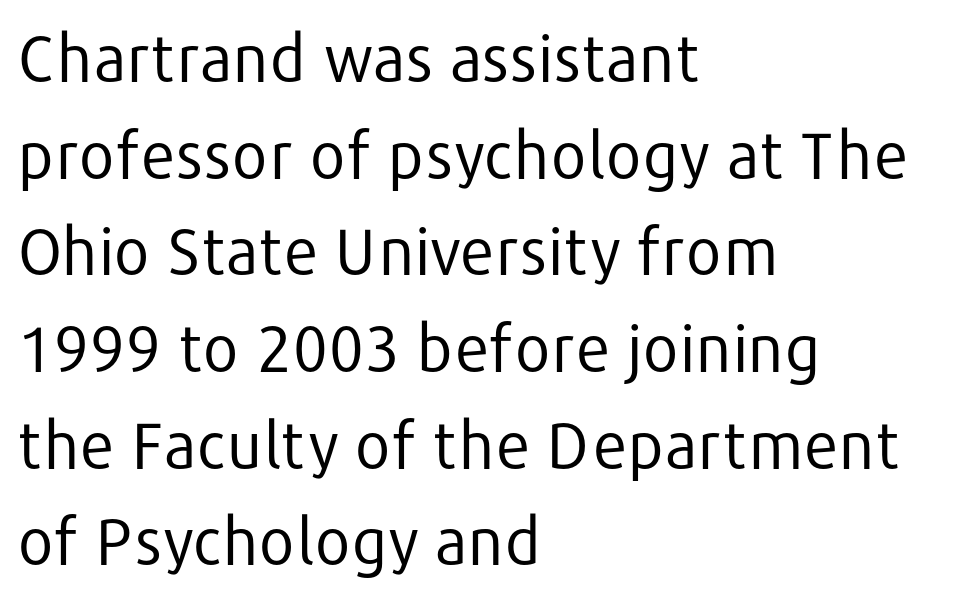
Q: Is the text bold? A: No.
Q: Is the text italic (slanted)? A: No, it is upright.
Q: Is the typeface a serif or a sans-serif typeface? A: Sans-serif.
Q: Is the text underlined? A: No.
Q: How is the paragraph aligned? A: Left-aligned.
Q: Is the spacing between letters normal or unusually wide? A: Normal.
Q: Is the spacing between lines tight, normal or loose? A: Normal.
Q: Width (condensed, normal, or wide)? A: Normal.
Q: Stroke contrast? A: Low.
Q: x-height? A: Medium.
Q: Monospaced? A: No.
